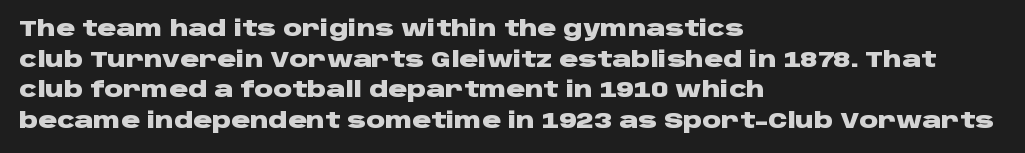
Glyph-to-glyph distance matches everyday printed text. If you drew a line through each stem, it would be perfectly vertical. Horizontal bands of white between lines are of average thickness. Type without underlining. The glyphs have the mass of a bold cut.
